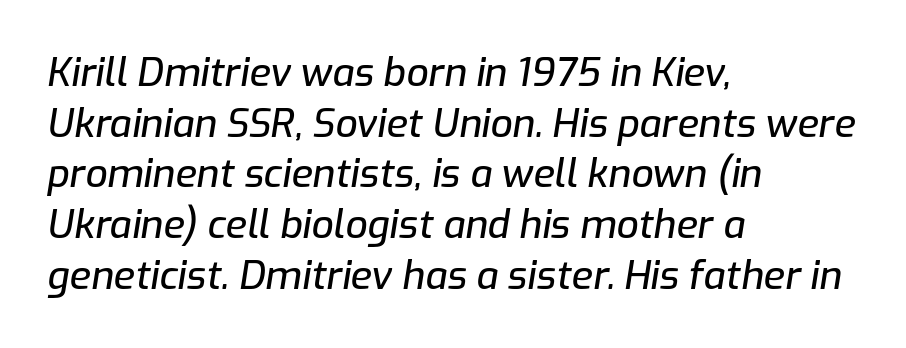
{"italic": "yes", "lean": "right", "slant_degrees": 9, "width": "normal", "stroke_contrast": "low", "x_height": "medium", "monospaced": "no", "underline": "no", "align": "left", "line_spacing": "normal", "line_spacing_ratio": 1.3, "letter_spacing": "normal", "letter_spacing_em": 0.0, "glyph_px": 39}
